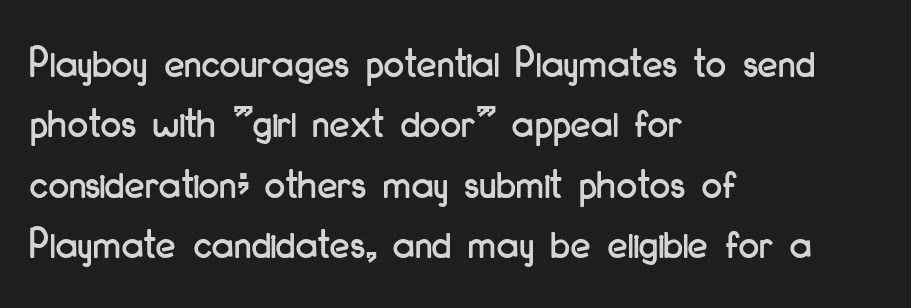
The image shows 46 px condensed sans-serif type, upright; set left-aligned, normal line spacing (1.31x), normal letter spacing, not underlined; low stroke contrast and a small x-height.
